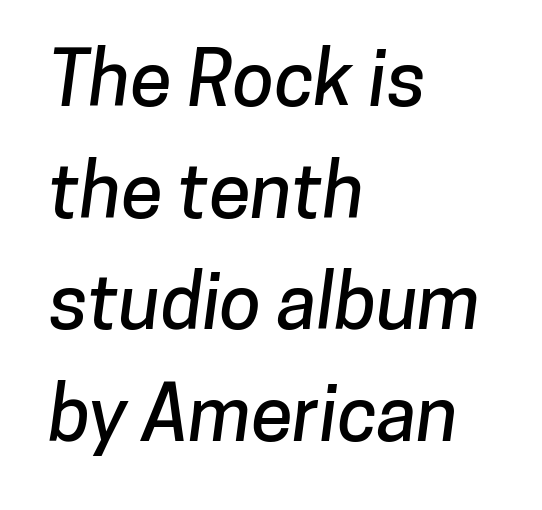
The image shows 76 px sans-serif type; set left-aligned, normal line spacing (1.47x), normal letter spacing, not underlined; low stroke contrast and a medium x-height.
